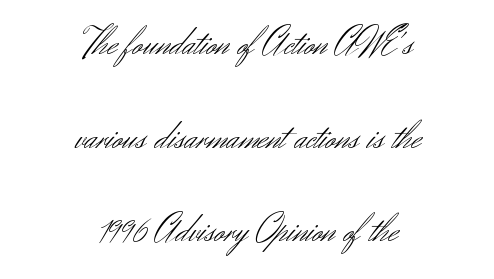
{"serif": "no", "bold": "no", "weight": "light", "width": "normal", "stroke_contrast": "medium", "x_height": "small", "monospaced": "no", "underline": "no", "align": "center", "line_spacing": "loose", "line_spacing_ratio": 2.34, "letter_spacing": "normal", "letter_spacing_em": 0.0, "glyph_px": 40}
